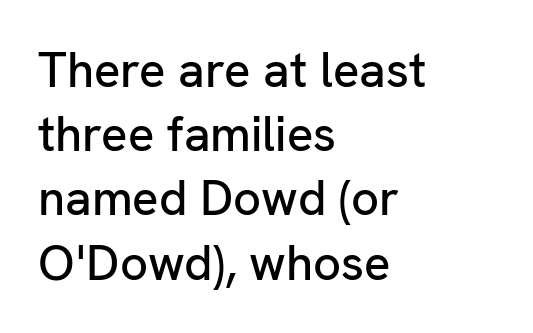
The image shows 49 px sans-serif type, upright; set left-aligned, normal line spacing (1.31x), normal letter spacing, not underlined; low stroke contrast and a medium x-height.
